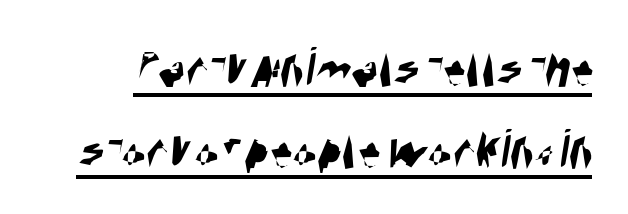
{"serif": "no", "width": "condensed", "stroke_contrast": "high", "x_height": "large", "monospaced": "no", "underline": "yes", "line_spacing": "normal", "line_spacing_ratio": 1.43, "letter_spacing": "normal", "letter_spacing_em": 0.0, "glyph_px": 57}
